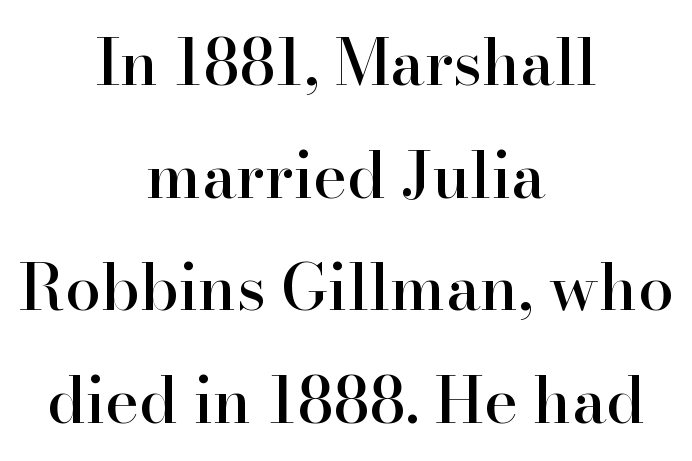
The image shows 64 px serif type, upright; set centered, line spacing 1.76x, normal letter spacing, not underlined; high stroke contrast and a small x-height.
